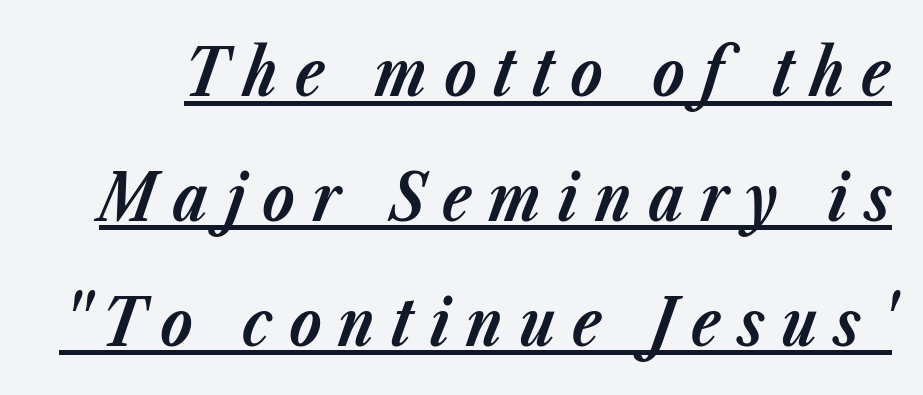
Thick stems and heavy bowls — unmistakably bold. The words here are underlined. Reading down the column, the eye jumps a long way to each next line. This sample uses expanded letter spacing, leaving extra air between glyphs. A typesetter would mark this as italic. This sample has the flowing, uneven cadence of proportional lettering.
